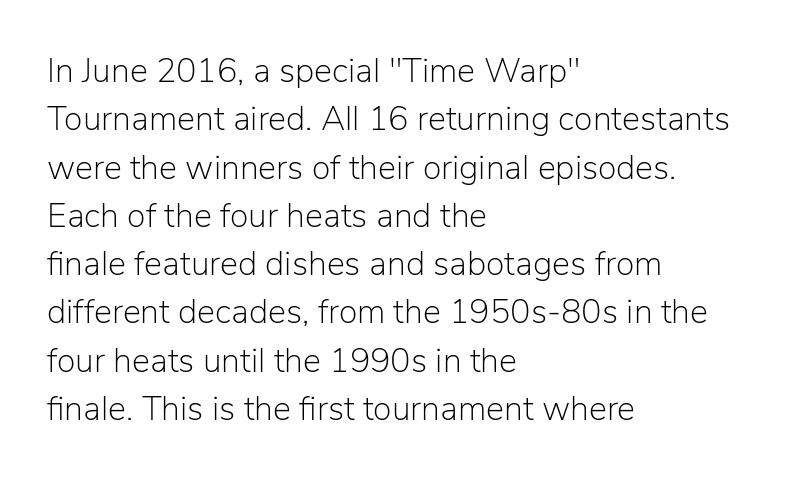
The image shows 34 px light sans-serif type, upright; set left-aligned, normal line spacing (1.42x), normal letter spacing, not underlined; low stroke contrast and a medium x-height.
